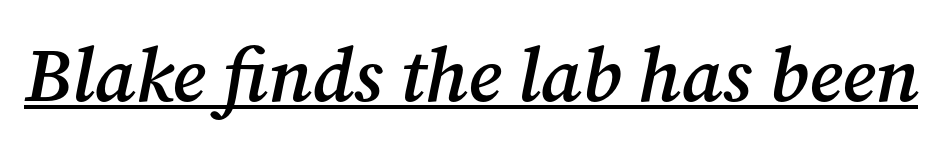
The image shows 76 px semibold serif type, italic (leaning right); set normal letter spacing, underlined; medium stroke contrast and a medium x-height.
